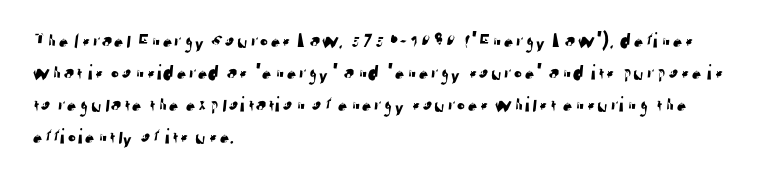
Q: Is the text underlined? A: No.
Q: How is the paragraph aligned? A: Left-aligned.
Q: Is the spacing between letters normal or unusually wide? A: Normal.
Q: Is the spacing between lines tight, normal or loose? A: Normal.
